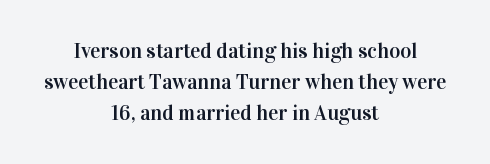
{"italic": "no", "underline": "no", "align": "center", "line_spacing": "normal", "line_spacing_ratio": 1.47, "letter_spacing": "normal", "letter_spacing_em": 0.0, "glyph_px": 21}
